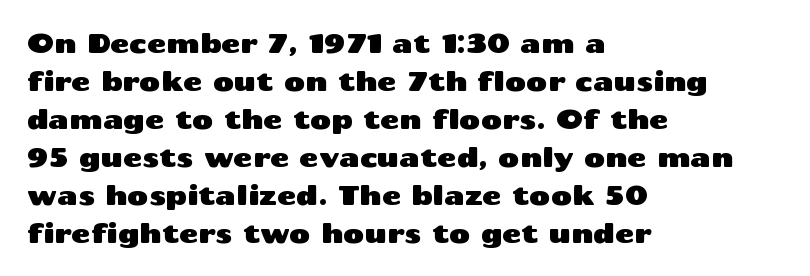
The image shows 26 px text type, upright; set left-aligned, normal line spacing (1.46x), normal letter spacing, not underlined.
